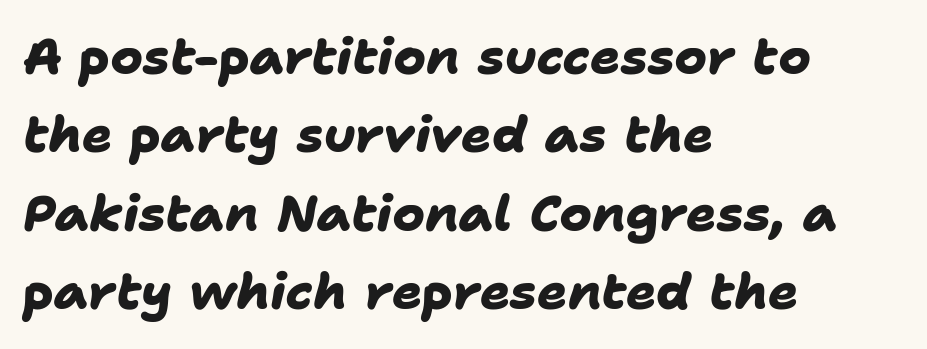
{"serif": "no", "bold": "yes", "weight": "heavy", "width": "normal", "stroke_contrast": "low", "x_height": "medium", "monospaced": "no", "underline": "no", "align": "left", "line_spacing": "normal", "line_spacing_ratio": 1.57, "letter_spacing": "normal", "letter_spacing_em": 0.0, "glyph_px": 50}
